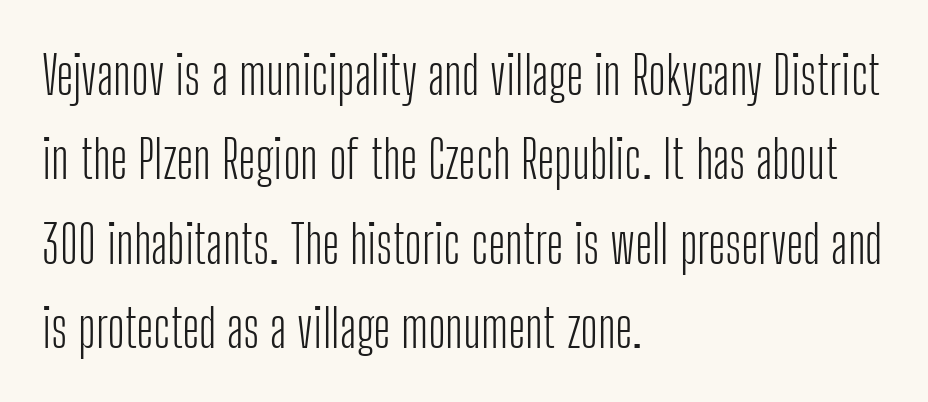
Q: Is the text bold? A: No.
Q: Is the text italic (slanted)? A: No, it is upright.
Q: Is the typeface a serif or a sans-serif typeface? A: Sans-serif.
Q: Is the text underlined? A: No.
Q: How is the paragraph aligned? A: Left-aligned.
Q: Is the spacing between letters normal or unusually wide? A: Normal.
Q: Is the spacing between lines tight, normal or loose? A: Normal.
Q: Width (condensed, normal, or wide)? A: Condensed.
Q: Stroke contrast? A: Low.
Q: x-height? A: Medium.
Q: Monospaced? A: No.
